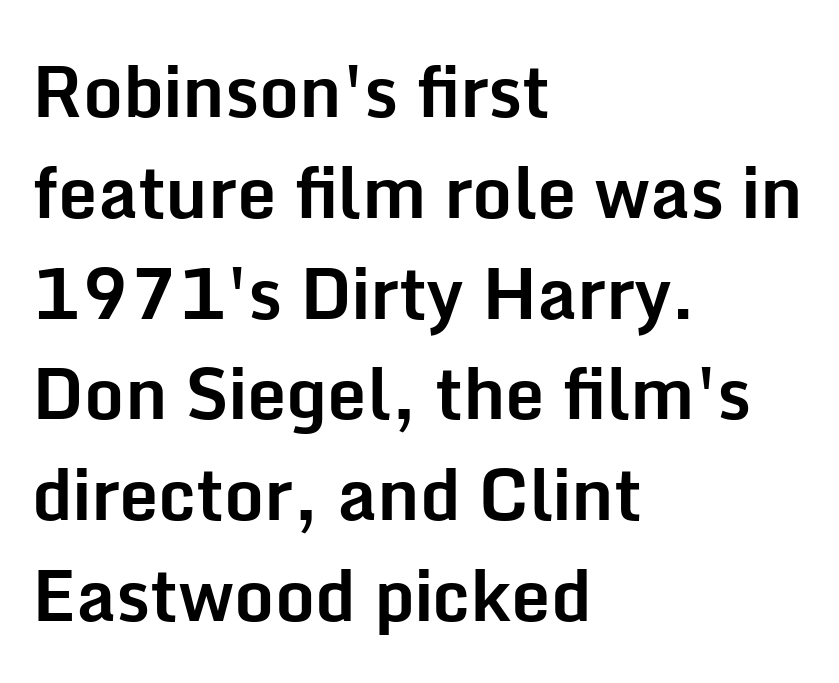
{"serif": "no", "italic": "no", "bold": "yes", "weight": "bold", "width": "normal", "stroke_contrast": "low", "x_height": "medium", "monospaced": "no", "underline": "no", "align": "left", "line_spacing": "normal", "line_spacing_ratio": 1.44, "letter_spacing": "normal", "letter_spacing_em": 0.0, "glyph_px": 70}
